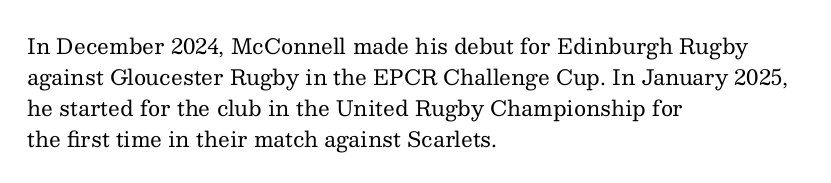
The image shows 21 px text type, upright; set left-aligned, normal line spacing (1.47x), normal letter spacing, not underlined.
